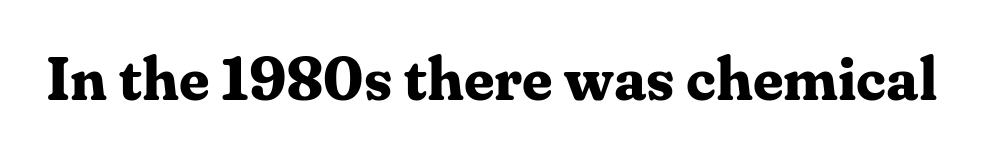
The image shows 60 px bold serif type, upright; set normal letter spacing, not underlined; medium stroke contrast and a medium x-height.
